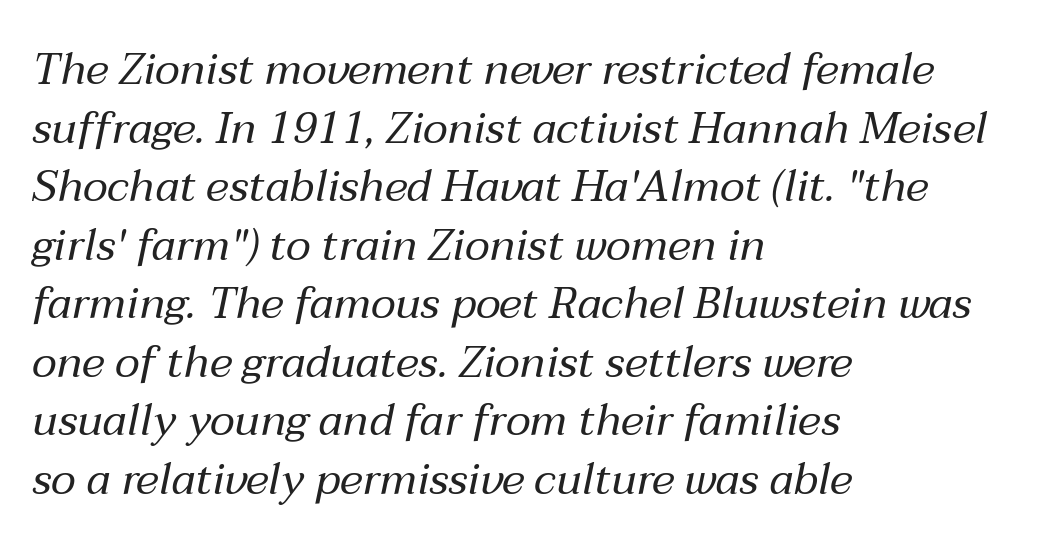
The image shows 44 px regular-weight type, italic (leaning right); set left-aligned, normal line spacing (1.33x), normal letter spacing, not underlined; medium stroke contrast and a medium x-height.
